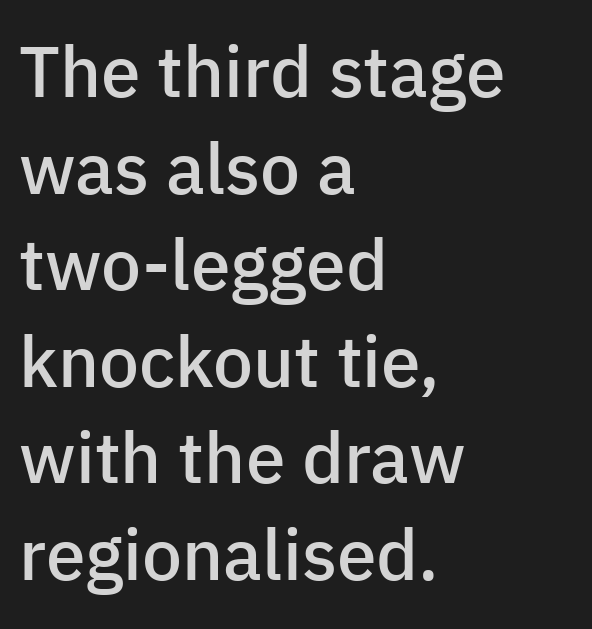
{"serif": "no", "italic": "no", "bold": "semi", "weight": "semibold", "width": "normal", "stroke_contrast": "low", "x_height": "medium", "monospaced": "no", "underline": "no", "align": "left", "line_spacing": "normal", "line_spacing_ratio": 1.36, "letter_spacing": "normal", "letter_spacing_em": 0.0, "glyph_px": 71}
